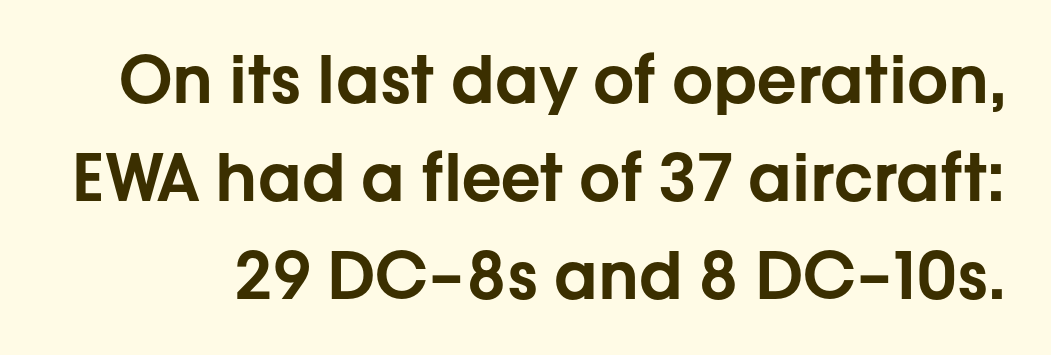
The image shows 65 px sans-serif type, upright; set normal line spacing (1.51x), normal letter spacing, not underlined; low stroke contrast and a medium x-height.
